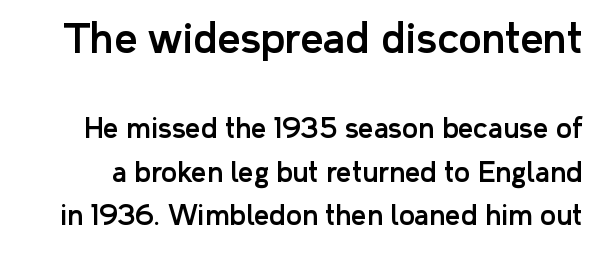
{"serif": "no", "italic": "no", "width": "normal", "stroke_contrast": "low", "x_height": "medium", "monospaced": "no", "underline": "no", "line_spacing": "normal", "line_spacing_ratio": 1.61, "letter_spacing": "normal", "letter_spacing_em": 0.0, "larger_block": "first", "size_ratio": 1.48, "glyph_px": 40}
